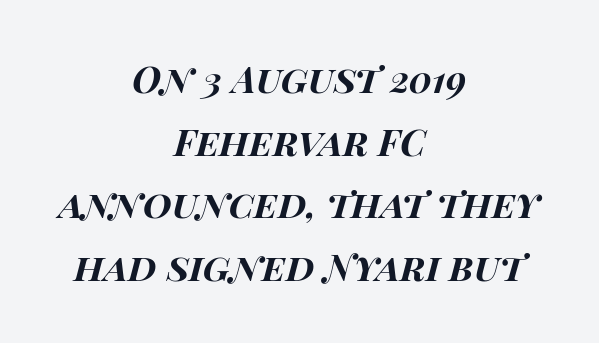
Stroke thickness is high; the sample reads as a true bold. The block of text has a typical density, with ordinary space between rows. The rendering positions every line midway between the sides. Type without underlining.
